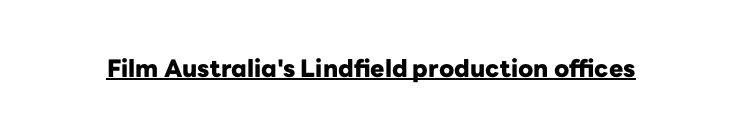
{"italic": "no", "bold": "yes", "underline": "yes", "letter_spacing": "normal", "letter_spacing_em": 0.0, "glyph_px": 24}
